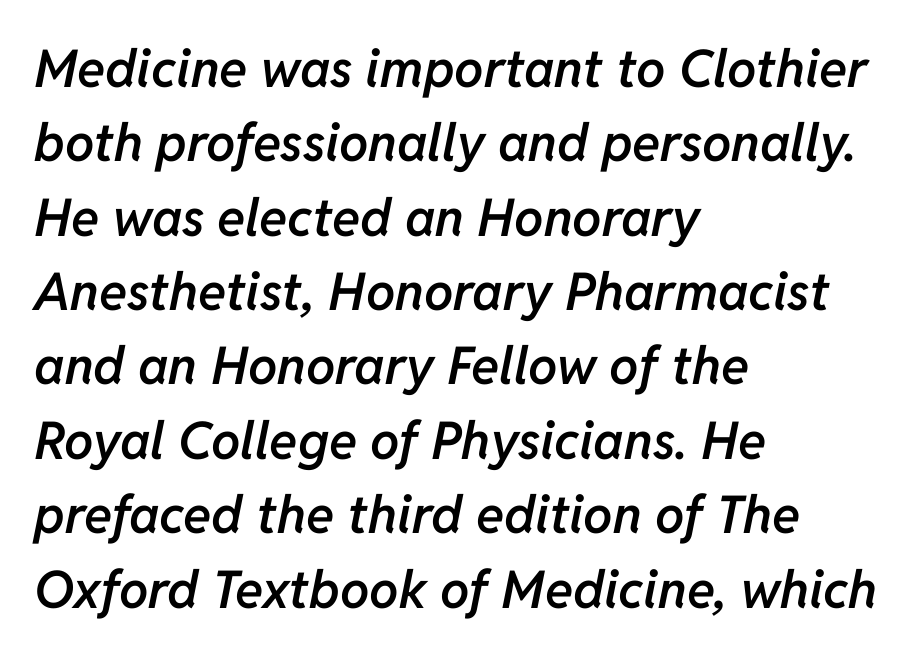
Semibold letterforms, between regular and bold. Leading: standard. Honestly, the letter spacing is just normal — you wouldn't notice it. A clean baseline with only descenders dipping below it. Here the designer chose a conventional face with non-uniform glyph widths.
